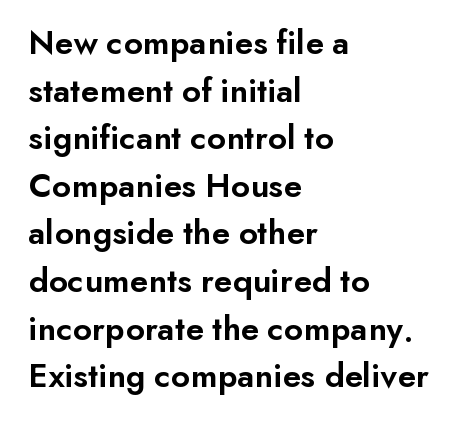
Q: Is the text bold? A: Semi-bold.
Q: Is the text italic (slanted)? A: No, it is upright.
Q: Is the typeface a serif or a sans-serif typeface? A: Sans-serif.
Q: Is the text underlined? A: No.
Q: How is the paragraph aligned? A: Left-aligned.
Q: Is the spacing between letters normal or unusually wide? A: Normal.
Q: Is the spacing between lines tight, normal or loose? A: Normal.
Q: Width (condensed, normal, or wide)? A: Normal.
Q: Stroke contrast? A: Low.
Q: x-height? A: Small.
Q: Monospaced? A: No.
